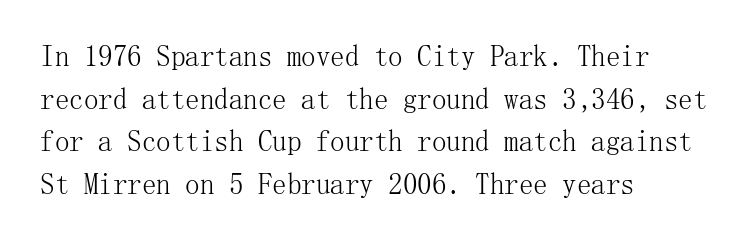
{"serif": "yes", "italic": "no", "bold": "no", "weight": "light", "width": "normal", "stroke_contrast": "medium", "x_height": "medium", "underline": "no", "align": "left", "line_spacing": "normal", "line_spacing_ratio": 1.47, "letter_spacing": "normal", "letter_spacing_em": 0.0, "glyph_px": 29}
